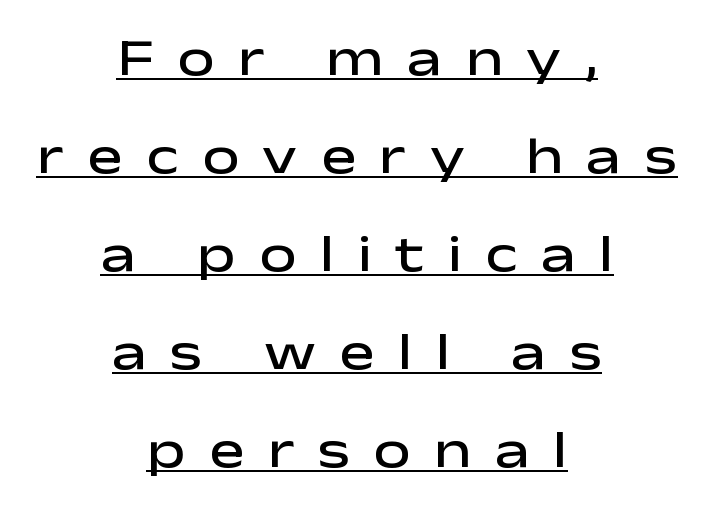
How heavy is the stroke? Medium-heavy — a semibold, shy of bold. Reading down the block, each line starts at a different indent, mirrored at its end. The specimen reads as upright at a glance. Has an underline been added? It has.
